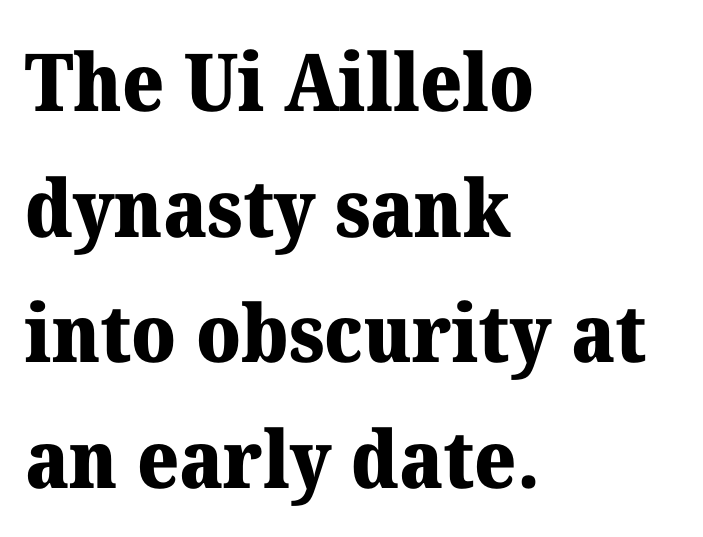
The image shows 80 px heavy serif type, upright; set left-aligned, normal line spacing (1.57x), normal letter spacing, not underlined; medium stroke contrast and a medium x-height.
